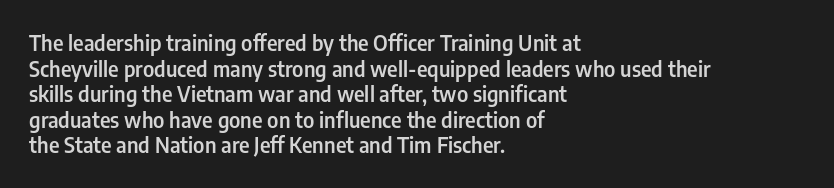
Q: Is the text bold? A: Semi-bold.
Q: Is the text italic (slanted)? A: No, it is upright.
Q: Is the text underlined? A: No.
Q: How is the paragraph aligned? A: Left-aligned.
Q: Is the spacing between letters normal or unusually wide? A: Normal.
